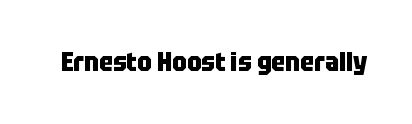
{"italic": "no", "bold": "yes", "underline": "no", "letter_spacing": "normal", "letter_spacing_em": 0.0, "glyph_px": 26}
